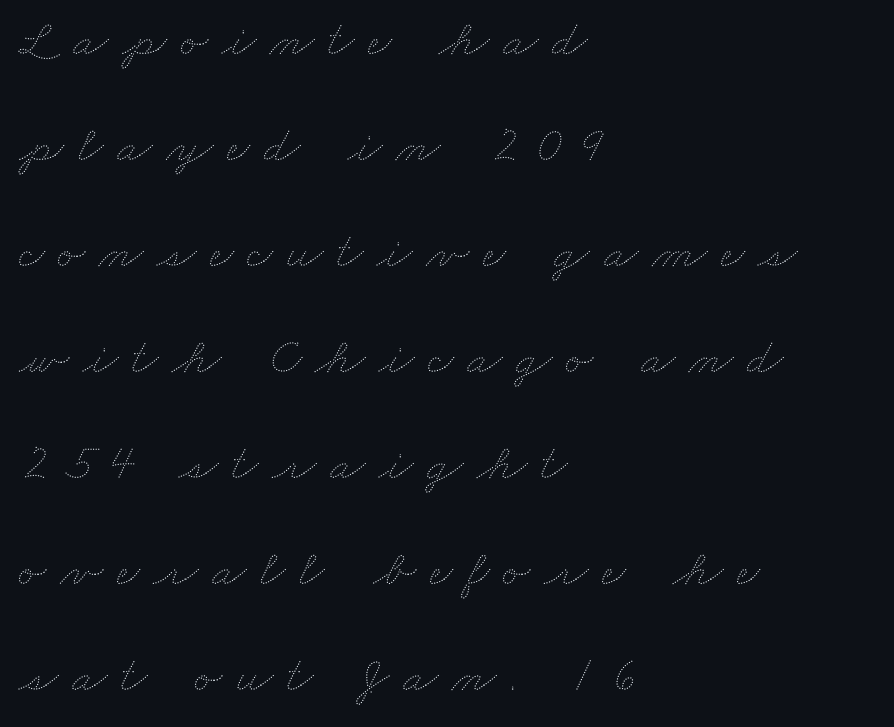
The image shows 51 px thin, wide type; set left-aligned, loose line spacing (2.08x), unusually wide letter spacing (+0.27 em), not underlined; medium stroke contrast and a small x-height.
